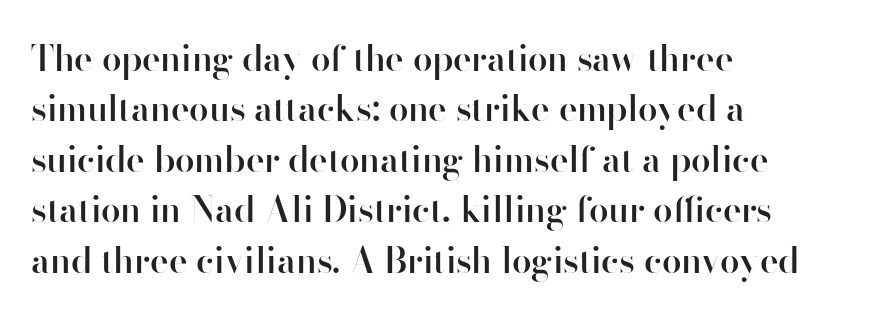
{"serif": "no", "italic": "no", "bold": "semi", "weight": "semibold", "width": "normal", "stroke_contrast": "high", "x_height": "small", "monospaced": "no", "underline": "no", "align": "left", "line_spacing": "normal", "line_spacing_ratio": 1.44, "letter_spacing": "normal", "letter_spacing_em": 0.0, "glyph_px": 35}
